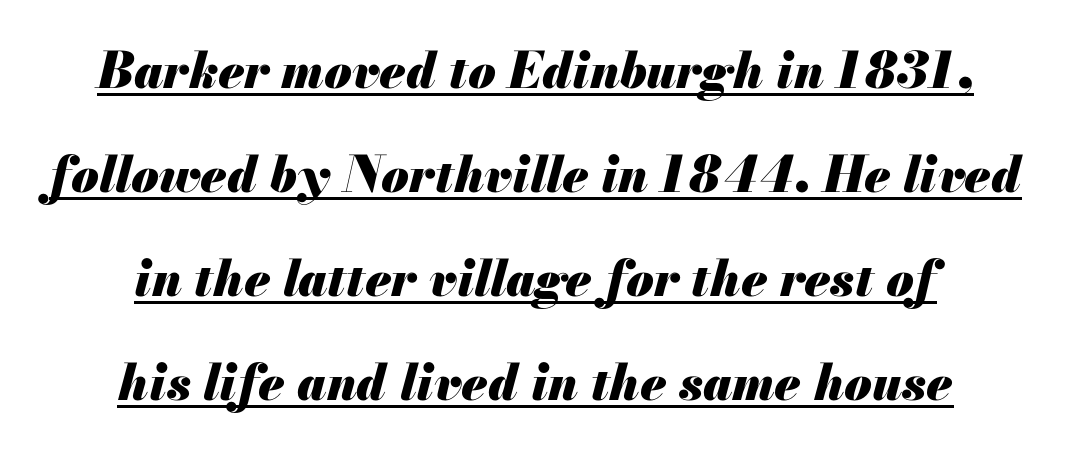
Q: Is the text bold? A: Yes.
Q: Is the text italic (slanted)? A: Yes, it leans right by about 13 degrees.
Q: Is the text underlined? A: Yes.
Q: How is the paragraph aligned? A: Centered.
Q: Is the spacing between letters normal or unusually wide? A: Normal.
Q: Is the spacing between lines tight, normal or loose? A: Loose.
Q: Width (condensed, normal, or wide)? A: Normal.
Q: Stroke contrast? A: Medium.
Q: x-height? A: Small.
Q: Monospaced? A: No.
